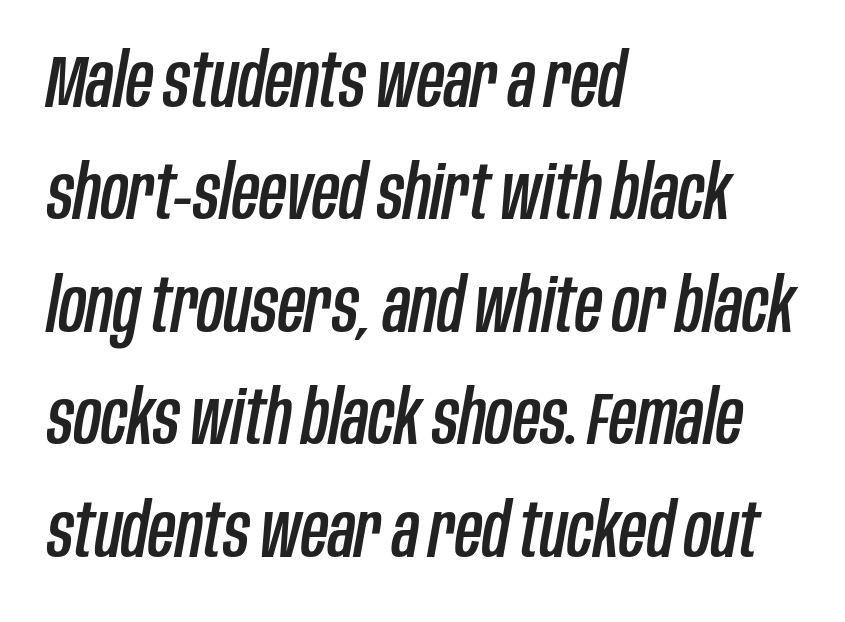
Q: Is the text italic (slanted)? A: Yes, it leans right by about 10 degrees.
Q: Is the text underlined? A: No.
Q: How is the paragraph aligned? A: Left-aligned.
Q: Is the spacing between letters normal or unusually wide? A: Normal.
Q: Is the spacing between lines tight, normal or loose? A: Normal.
Q: Width (condensed, normal, or wide)? A: Condensed.
Q: Stroke contrast? A: Low.
Q: x-height? A: Large.
Q: Monospaced? A: No.
